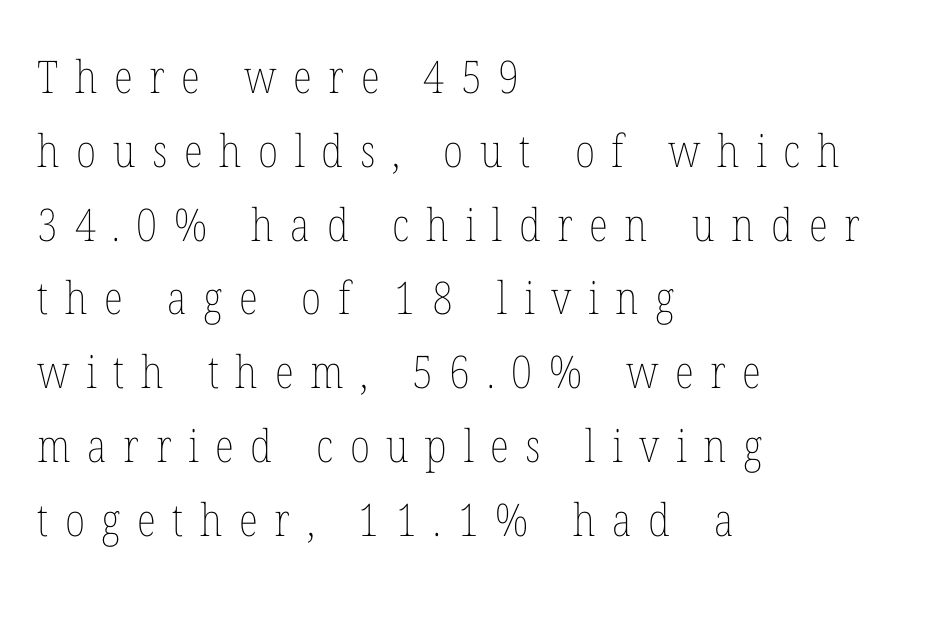
{"italic": "no", "bold": "no", "weight": "thin", "width": "condensed", "stroke_contrast": "low", "x_height": "medium", "monospaced": "no", "underline": "no", "align": "left", "line_spacing": "normal", "line_spacing_ratio": 1.64, "letter_spacing": "wide", "letter_spacing_em": 0.37, "glyph_px": 45}
